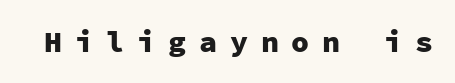
{"serif": "no", "italic": "no", "bold": "yes", "weight": "heavy", "width": "normal", "stroke_contrast": "low", "x_height": "medium", "monospaced": "yes", "underline": "no", "letter_spacing": "wide", "letter_spacing_em": 0.43, "glyph_px": 30}
